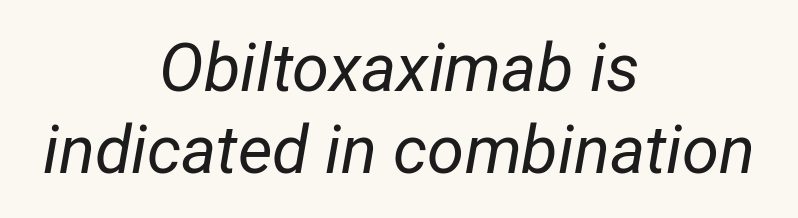
Q: Is the text bold? A: No.
Q: Is the text italic (slanted)? A: Yes, it leans right by about 12 degrees.
Q: Is the text underlined? A: No.
Q: How is the paragraph aligned? A: Centered.
Q: Is the spacing between letters normal or unusually wide? A: Normal.
Q: Width (condensed, normal, or wide)? A: Condensed.
Q: Stroke contrast? A: Low.
Q: x-height? A: Medium.
Q: Monospaced? A: No.
